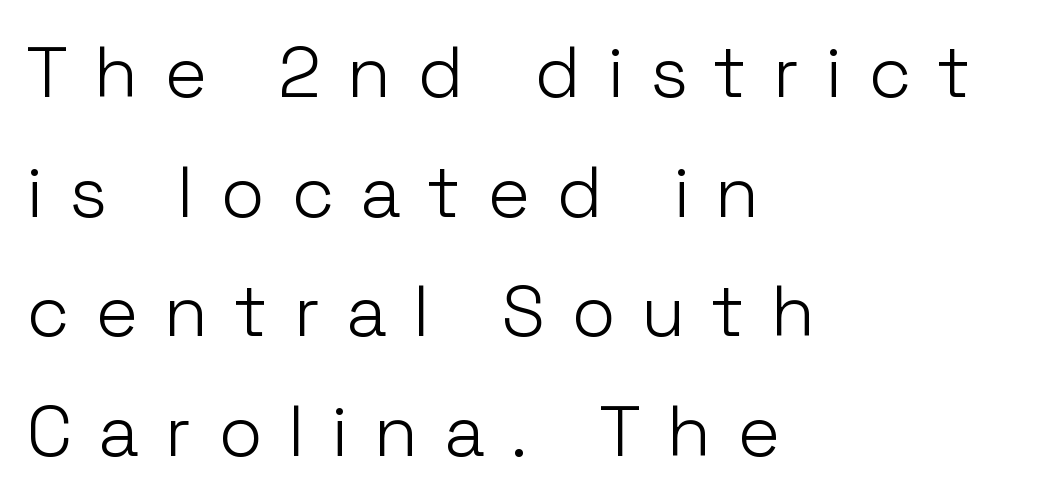
{"serif": "no", "italic": "no", "bold": "no", "weight": "light", "width": "normal", "stroke_contrast": "low", "x_height": "medium", "monospaced": "no", "underline": "no", "align": "left", "line_spacing": "normal", "line_spacing_ratio": 1.66, "letter_spacing": "wide", "letter_spacing_em": 0.36, "glyph_px": 72}
